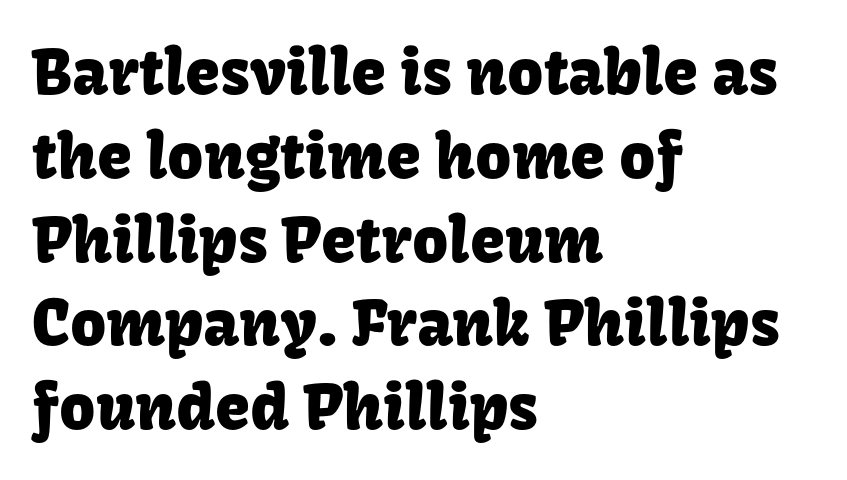
Q: Is the text italic (slanted)? A: No, it is upright.
Q: Is the typeface a serif or a sans-serif typeface? A: Sans-serif.
Q: Is the text underlined? A: No.
Q: How is the paragraph aligned? A: Left-aligned.
Q: Is the spacing between letters normal or unusually wide? A: Normal.
Q: Is the spacing between lines tight, normal or loose? A: Normal.
Q: Width (condensed, normal, or wide)? A: Normal.
Q: Stroke contrast? A: Low.
Q: x-height? A: Medium.
Q: Monospaced? A: No.
